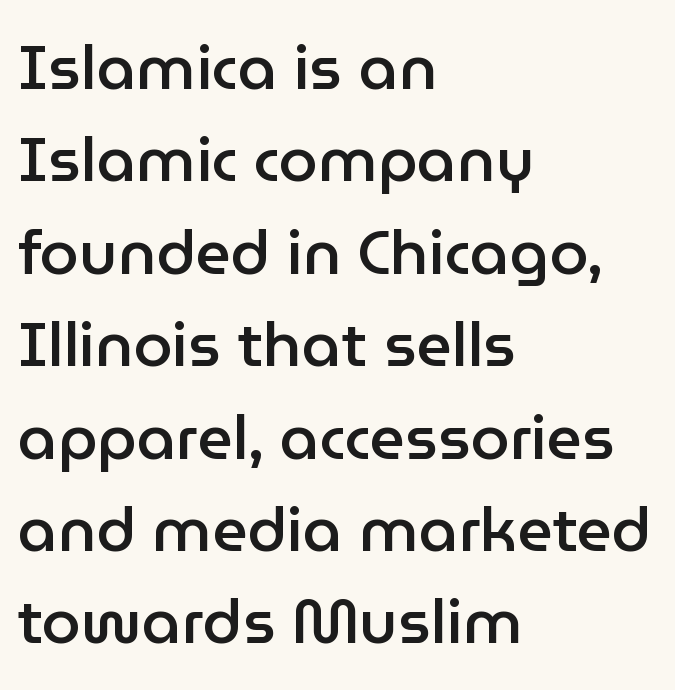
Q: Is the text bold? A: Semi-bold.
Q: Is the text italic (slanted)? A: No, it is upright.
Q: Is the typeface a serif or a sans-serif typeface? A: Sans-serif.
Q: Is the text underlined? A: No.
Q: How is the paragraph aligned? A: Left-aligned.
Q: Is the spacing between letters normal or unusually wide? A: Normal.
Q: Is the spacing between lines tight, normal or loose? A: Normal.
Q: Width (condensed, normal, or wide)? A: Normal.
Q: Stroke contrast? A: Low.
Q: x-height? A: Medium.
Q: Monospaced? A: No.
